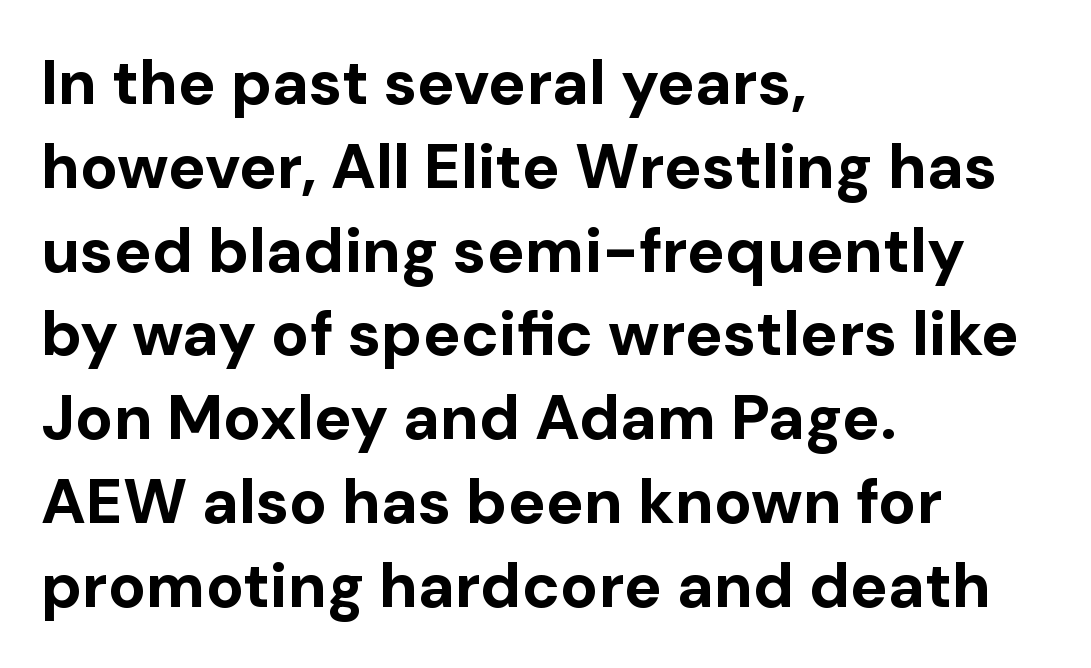
The horizontal fit of the characters is conventional and even. The letters carry no serifs — their stems end cleanly without finishing strokes. Bare-footed words on every line. A typesetter would call this proportional, since set widths differ per character.
